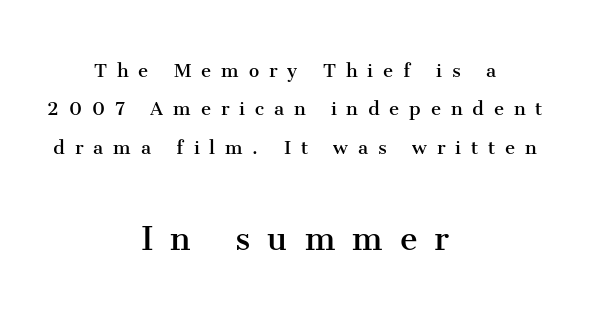
The image shows 40 px regular-weight serif type, upright; set centered, normal line spacing (1.67x), unusually wide letter spacing (+0.43 em), not underlined; the second (bottom) block is 1.74x larger; medium stroke contrast and a medium x-height.
